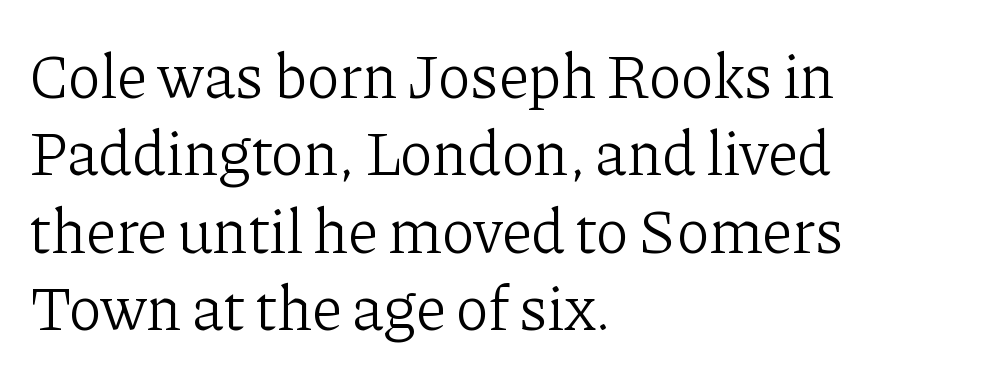
The image shows 62 px light serif type, upright; set left-aligned, normal line spacing (1.25x), normal letter spacing, not underlined; low stroke contrast and a medium x-height.
